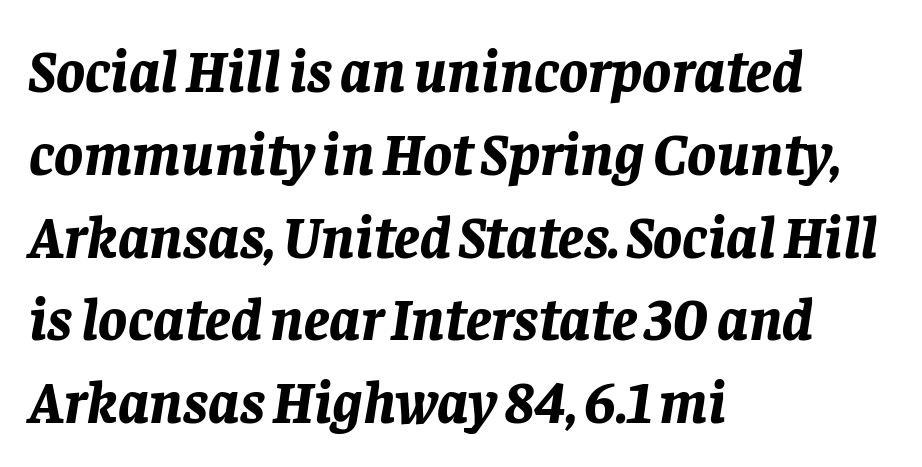
{"italic": "yes", "lean": "right", "slant_degrees": 8, "bold": "yes", "weight": "bold", "width": "normal", "stroke_contrast": "low", "x_height": "large", "monospaced": "no", "underline": "no", "align": "left", "line_spacing": "normal", "line_spacing_ratio": 1.38, "letter_spacing": "normal", "letter_spacing_em": 0.0, "glyph_px": 60}
